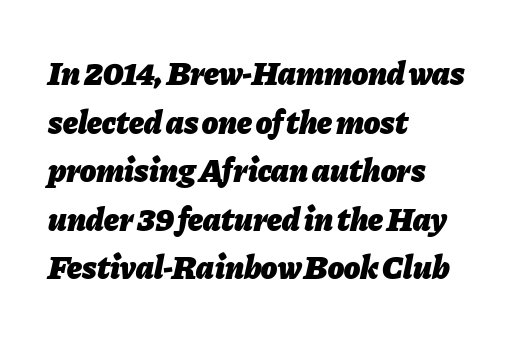
Q: Is the text bold? A: Yes.
Q: Is the text italic (slanted)? A: Yes, it leans right by about 11 degrees.
Q: Is the text underlined? A: No.
Q: How is the paragraph aligned? A: Left-aligned.
Q: Is the spacing between letters normal or unusually wide? A: Normal.
Q: Is the spacing between lines tight, normal or loose? A: Normal.
Q: Width (condensed, normal, or wide)? A: Normal.
Q: Stroke contrast? A: Low.
Q: x-height? A: Medium.
Q: Monospaced? A: No.
